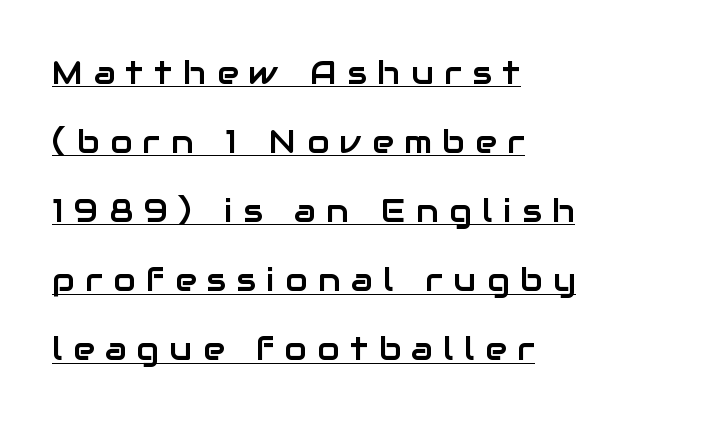
Q: Is the text italic (slanted)? A: No, it is upright.
Q: Is the typeface a serif or a sans-serif typeface? A: Sans-serif.
Q: Is the text underlined? A: Yes.
Q: How is the paragraph aligned? A: Left-aligned.
Q: Is the spacing between letters normal or unusually wide? A: Unusually wide.
Q: Is the spacing between lines tight, normal or loose? A: Loose.
Q: Width (condensed, normal, or wide)? A: Normal.
Q: Stroke contrast? A: Low.
Q: x-height? A: Medium.
Q: Monospaced? A: No.
